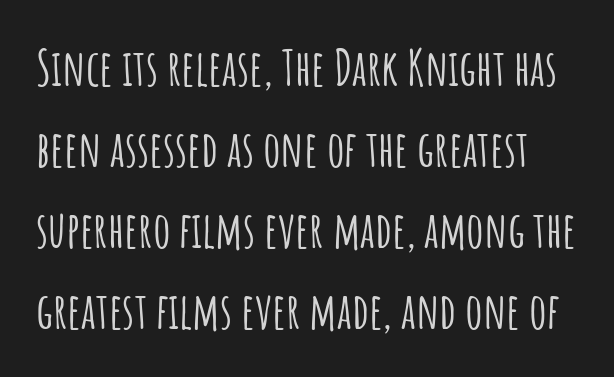
{"serif": "no", "italic": "no", "width": "condensed", "stroke_contrast": "low", "x_height": "large", "monospaced": "no", "underline": "no", "line_spacing": "normal", "line_spacing_ratio": 1.65, "letter_spacing": "normal", "letter_spacing_em": 0.0, "glyph_px": 49}
